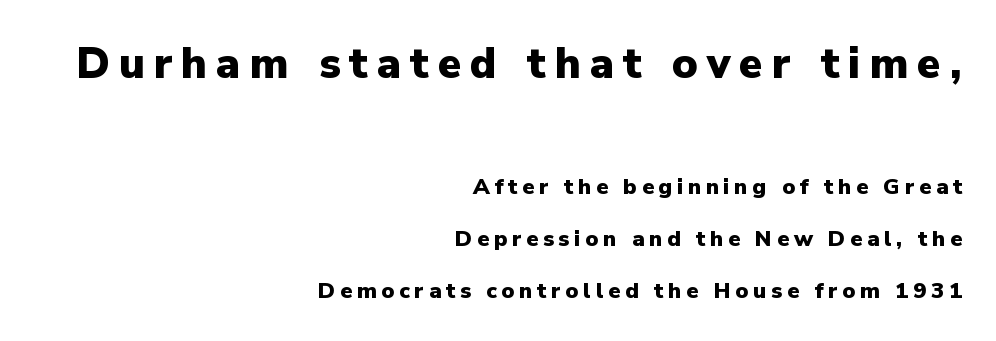
{"serif": "no", "italic": "no", "bold": "yes", "weight": "heavy", "width": "normal", "stroke_contrast": "low", "x_height": "medium", "monospaced": "no", "underline": "no", "align": "right", "line_spacing": "loose", "line_spacing_ratio": 2.38, "letter_spacing": "wide", "letter_spacing_em": 0.21, "larger_block": "first", "size_ratio": 1.95, "glyph_px": 43}
